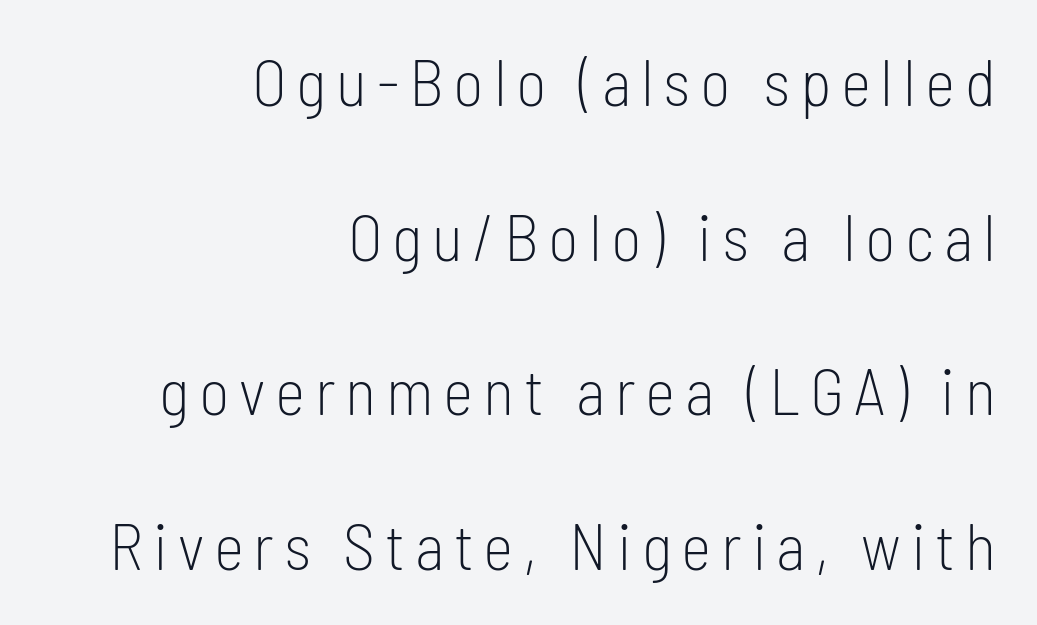
The passage shown stacks its lines with a broad gap. Only glyphs here, with clear space below each row. These lines stack with their right ends in a neat column. Every stem runs plumb, perpendicular to the baseline. This reads as an unemphasized weight, regular at the heaviest. The letters advance in unequal steps, a hallmark of proportional type.
